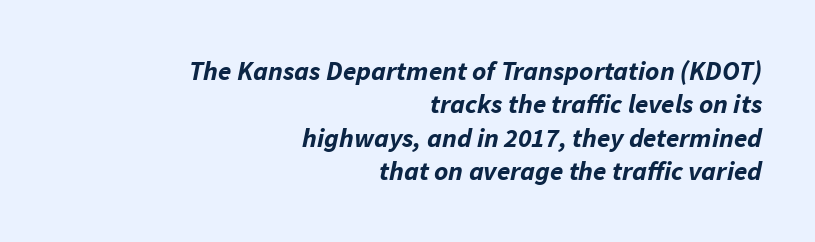
Each line ends at the same right margin while the left side varies. Is the type slanted? Yes — the strokes lean at a clear angle. Plenty of ink on the page — the face is bold. Descenders hang freely into open space. Observe the ordinary spacing: letters are neighbours, not strangers.
